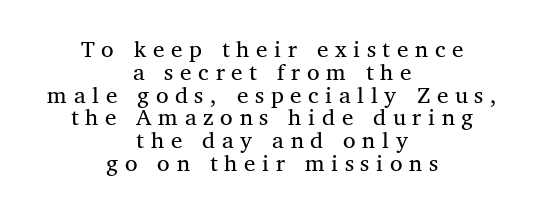
Q: Is the text bold? A: No.
Q: Is the text underlined? A: No.
Q: How is the paragraph aligned? A: Centered.
Q: Is the spacing between letters normal or unusually wide? A: Unusually wide.
Q: Is the spacing between lines tight, normal or loose? A: Tight.
